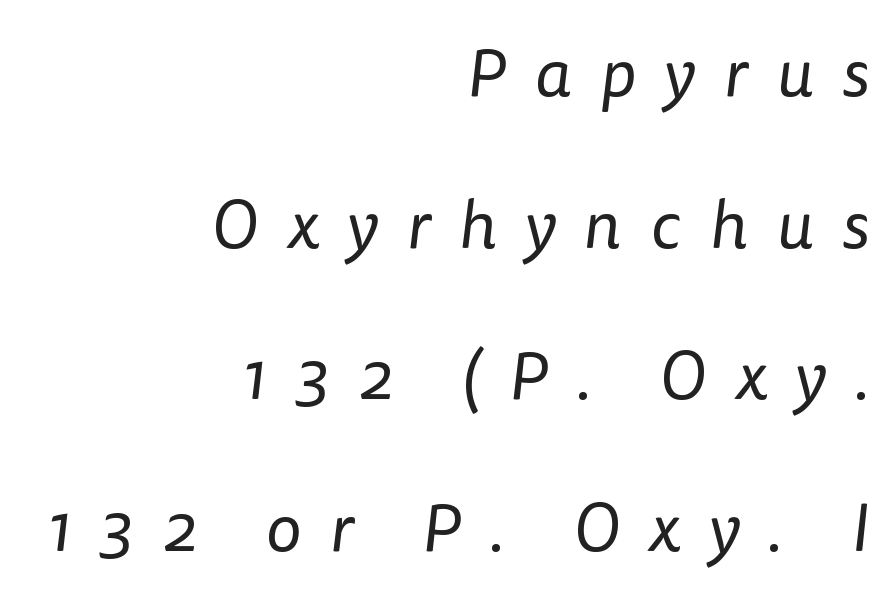
The image shows 68 px regular-weight sans-serif type; set right-aligned, loose line spacing (2.23x), unusually wide letter spacing (+0.42 em), not underlined; low stroke contrast and a medium x-height.
